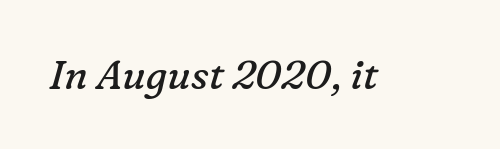
Spacing verdict: proportional, widths tailored to each character. Default kerning and tracking; the words read as compact shapes. Honestly, there is no underline to notice here at all. The face used here is seriffed, in the tradition of book romans. Rendered with sloped, italic letterforms. The typeface has the unassuming heft of standard copy or less.
